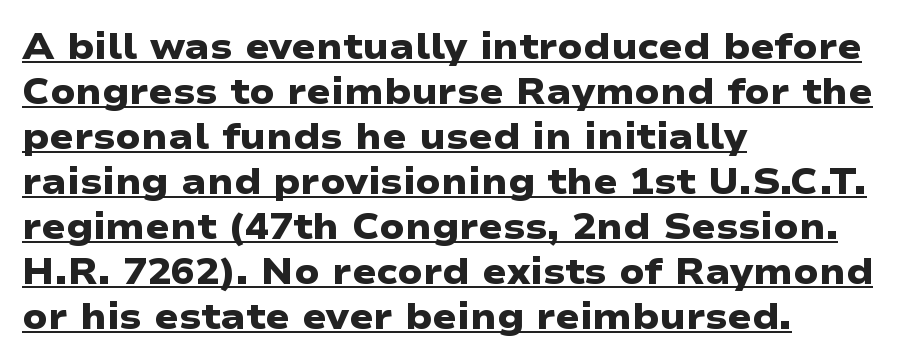
{"serif": "no", "bold": "yes", "weight": "heavy", "width": "wide", "stroke_contrast": "low", "x_height": "medium", "monospaced": "no", "underline": "yes", "align": "left", "line_spacing": "normal", "line_spacing_ratio": 1.25, "letter_spacing": "normal", "letter_spacing_em": 0.0, "glyph_px": 36}
